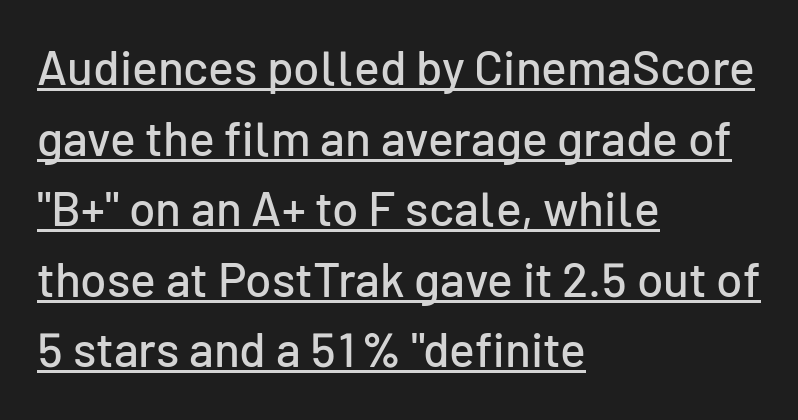
Q: Is the text italic (slanted)? A: No, it is upright.
Q: Is the typeface a serif or a sans-serif typeface? A: Sans-serif.
Q: Is the text underlined? A: Yes.
Q: How is the paragraph aligned? A: Left-aligned.
Q: Is the spacing between letters normal or unusually wide? A: Normal.
Q: Is the spacing between lines tight, normal or loose? A: Normal.
Q: Width (condensed, normal, or wide)? A: Normal.
Q: Stroke contrast? A: Low.
Q: x-height? A: Medium.
Q: Monospaced? A: No.
